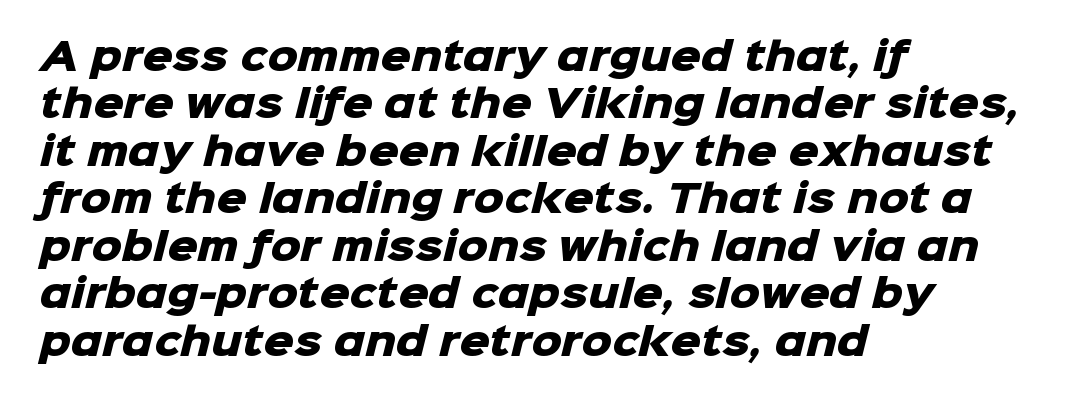
Q: Is the text bold? A: Yes.
Q: Is the typeface a serif or a sans-serif typeface? A: Sans-serif.
Q: Is the text underlined? A: No.
Q: How is the paragraph aligned? A: Left-aligned.
Q: Is the spacing between letters normal or unusually wide? A: Normal.
Q: Is the spacing between lines tight, normal or loose? A: Normal.
Q: Width (condensed, normal, or wide)? A: Normal.
Q: Stroke contrast? A: Low.
Q: x-height? A: Medium.
Q: Monospaced? A: No.
